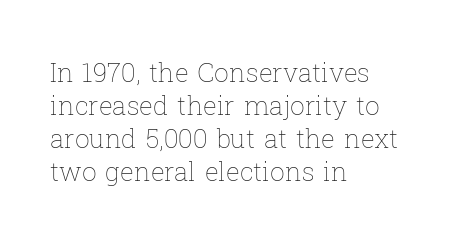
The image shows 26 px text type, upright; set left-aligned, normal line spacing (1.27x), normal letter spacing, not underlined.
